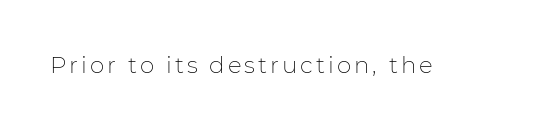
Q: Is the text bold? A: No.
Q: Is the text italic (slanted)? A: No, it is upright.
Q: Is the text underlined? A: No.
